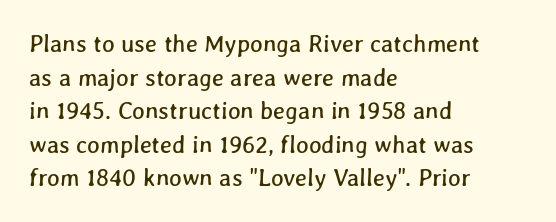
Q: Is the text underlined? A: No.
Q: How is the paragraph aligned? A: Left-aligned.
Q: Is the spacing between letters normal or unusually wide? A: Normal.
Q: Is the spacing between lines tight, normal or loose? A: Normal.
